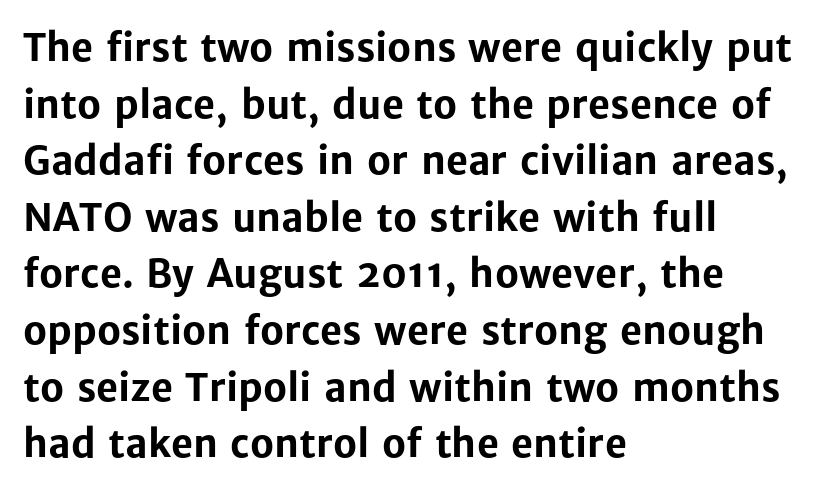
Visually the block forms a straight wall on the left and a jagged coastline on the right. This is sans-serif lettering, the kind often seen on screens and signage. If you drew a line through each stem, it would be perfectly vertical. The rendering keeps characters at their native spacing. Unmarked baselines from the first word to the last.
